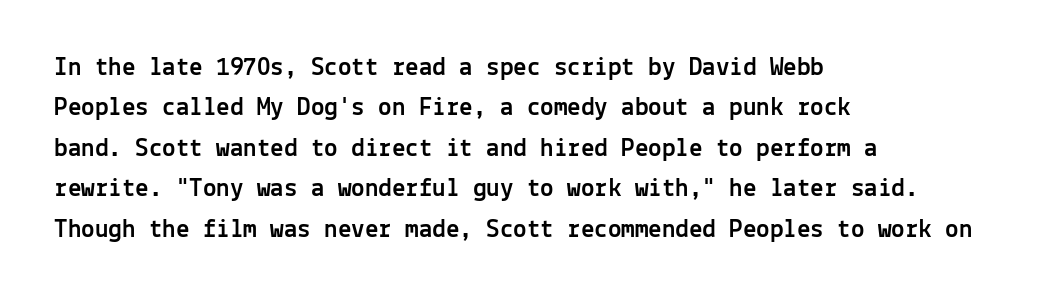
{"italic": "no", "underline": "no", "align": "left", "line_spacing": "normal", "line_spacing_ratio": 1.5, "letter_spacing": "normal", "letter_spacing_em": 0.0, "glyph_px": 27}
